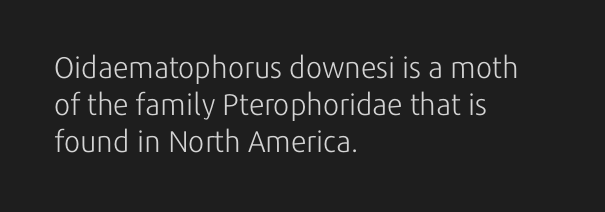
Typeset ragged right — the left edge is the straight one. Glyph-to-glyph distance matches everyday printed text. Think of a printed novel: that variable character pitch is what you see here. Summary of weight: not heavy and not bold. A typesetter would label this face a sans.
